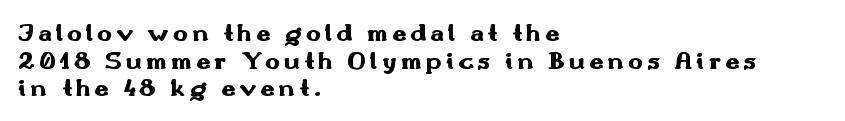
Q: Is the text bold? A: Yes.
Q: Is the text italic (slanted)? A: No, it is upright.
Q: Is the text underlined? A: No.
Q: How is the paragraph aligned? A: Left-aligned.
Q: Is the spacing between lines tight, normal or loose? A: Tight.
